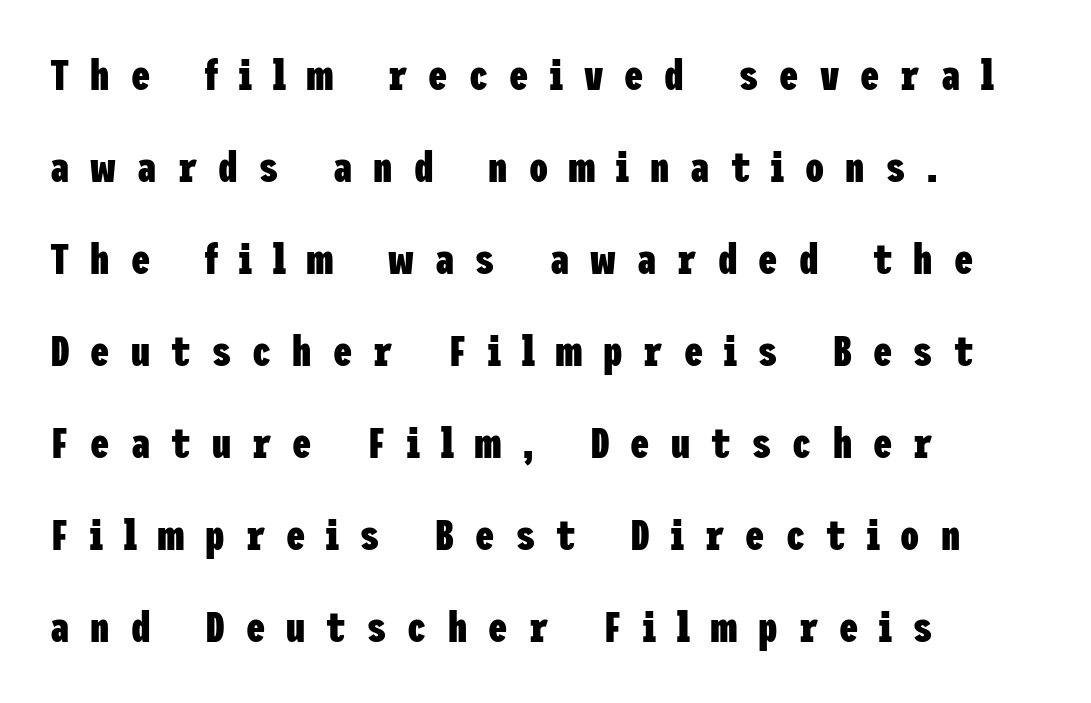
{"serif": "no", "italic": "no", "bold": "yes", "weight": "heavy", "width": "condensed", "stroke_contrast": "low", "x_height": "medium", "underline": "no", "align": "left", "line_spacing": "loose", "line_spacing_ratio": 2.14, "letter_spacing": "wide", "letter_spacing_em": 0.49, "glyph_px": 43}
